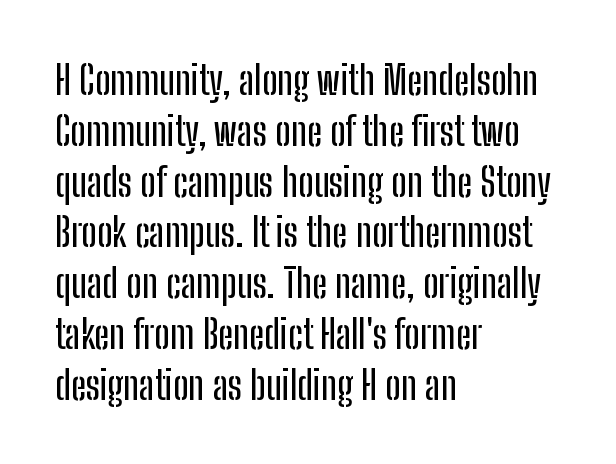
{"serif": "no", "italic": "no", "width": "condensed", "stroke_contrast": "low", "x_height": "medium", "monospaced": "no", "underline": "no", "align": "left", "line_spacing": "normal", "line_spacing_ratio": 1.27, "letter_spacing": "normal", "letter_spacing_em": 0.0, "glyph_px": 40}
